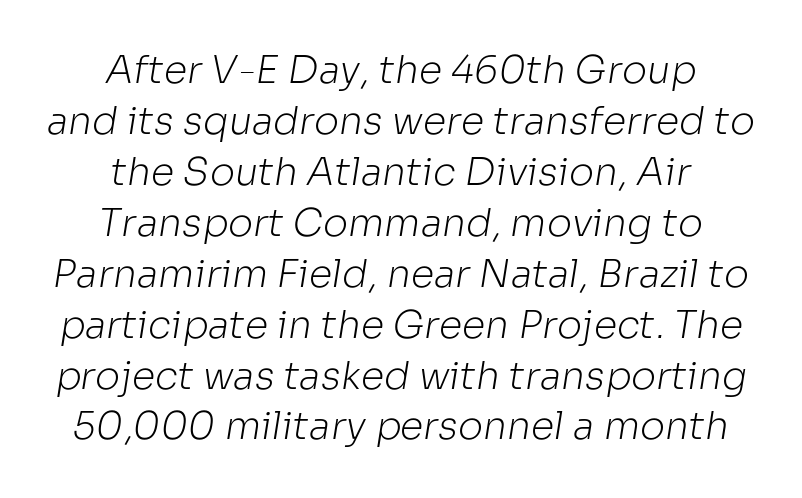
The image shows 38 px light sans-serif type; set centered, normal line spacing (1.34x), normal letter spacing, not underlined; low stroke contrast and a medium x-height.
